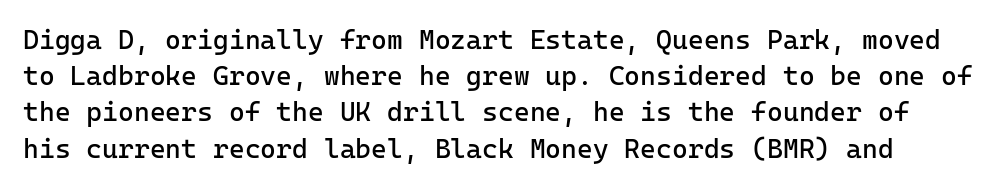
{"italic": "no", "bold": "no", "underline": "no", "line_spacing": "normal", "line_spacing_ratio": 1.34, "letter_spacing": "normal", "letter_spacing_em": 0.0, "glyph_px": 27}
